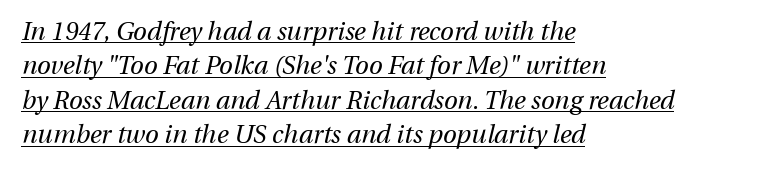
Q: Is the text bold? A: No.
Q: Is the text italic (slanted)? A: Yes, it leans right by about 13 degrees.
Q: Is the text underlined? A: Yes.
Q: How is the paragraph aligned? A: Left-aligned.
Q: Is the spacing between letters normal or unusually wide? A: Normal.
Q: Is the spacing between lines tight, normal or loose? A: Normal.
